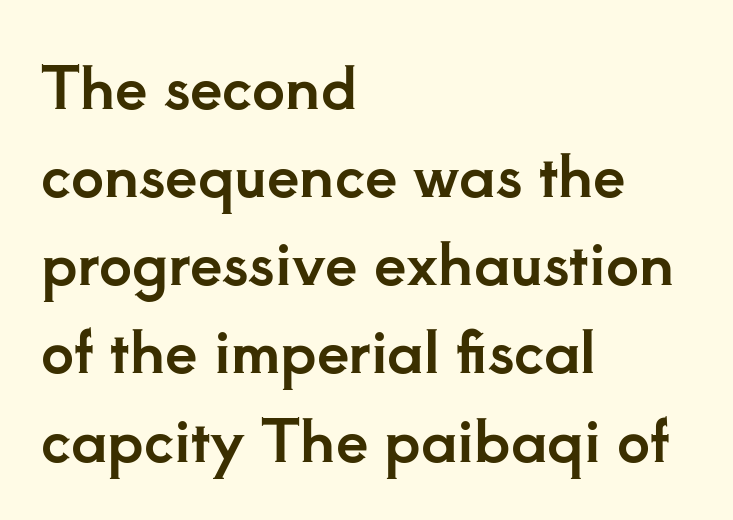
The image shows 58 px serif type, upright; set left-aligned, normal line spacing (1.52x), normal letter spacing, not underlined; low stroke contrast and a small x-height.
